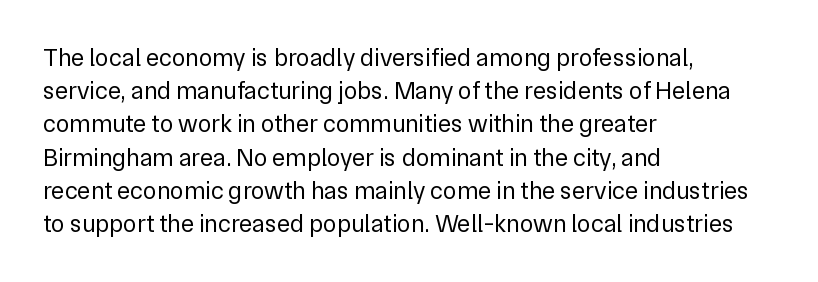
These lines sit exactly where default settings would place them. Decoration check: the copy has no underline. The typeface has the unassuming heft of standard copy or less. Horizontal alignment here is leftward, the default for most running prose.
